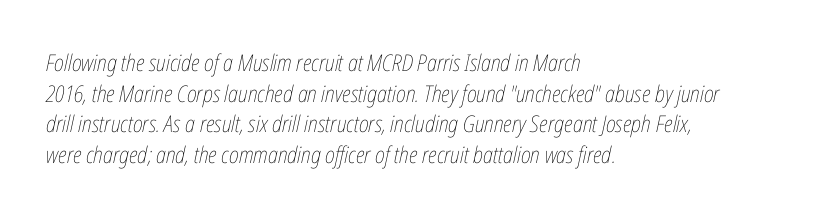
Q: Is the text bold? A: No.
Q: Is the text italic (slanted)? A: Yes, it leans right by about 12 degrees.
Q: Is the text underlined? A: No.
Q: How is the paragraph aligned? A: Left-aligned.
Q: Is the spacing between letters normal or unusually wide? A: Normal.
Q: Is the spacing between lines tight, normal or loose? A: Normal.
